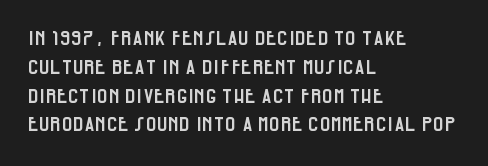
Default kerning and tracking; the words read as compact shapes. The type sits square on the baseline with zero lean. How would I describe the line gaps? Plain and ordinary. The zone under the glyphs is completely vacant. The lines are quadded left.
